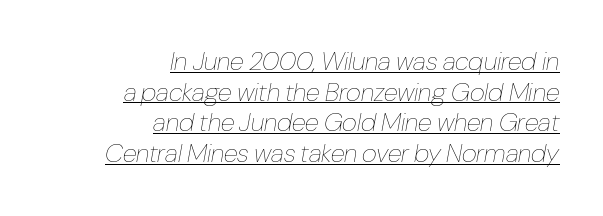
The image shows 26 px text type, italic (leaning right); set right-aligned, line spacing 1.18x, normal letter spacing, underlined.
